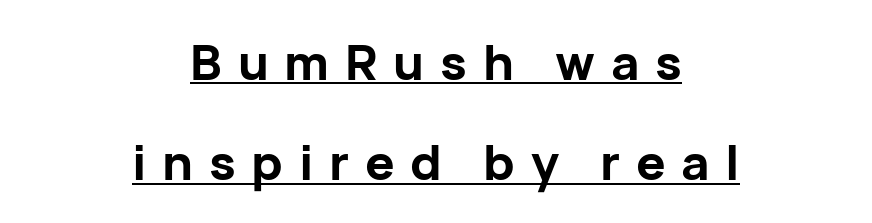
The image shows 49 px bold sans-serif type, upright; set centered, loose line spacing (2.05x), unusually wide letter spacing (+0.32 em), underlined; low stroke contrast and a medium x-height.
